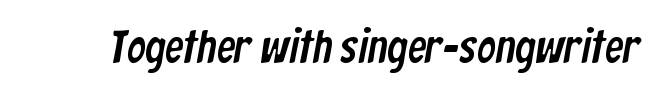
The image shows 46 px condensed sans-serif type; set normal letter spacing, not underlined; low stroke contrast and a medium x-height.
